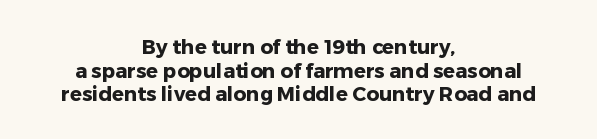
The image shows 20 px bold type, upright; set centered, line spacing 1.18x, normal letter spacing, not underlined.
